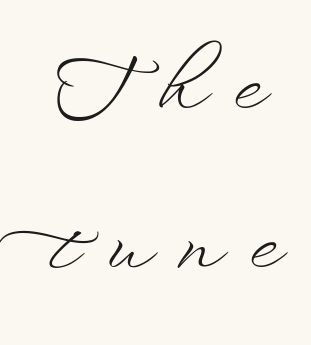
Q: Is the text bold? A: No.
Q: Is the text italic (slanted)? A: Yes.
Q: Is the text underlined? A: No.
Q: Is the spacing between letters normal or unusually wide? A: Unusually wide.
Q: Is the spacing between lines tight, normal or loose? A: Loose.
Q: Width (condensed, normal, or wide)? A: Wide.
Q: Stroke contrast? A: Low.
Q: x-height? A: Small.
Q: Monospaced? A: No.
